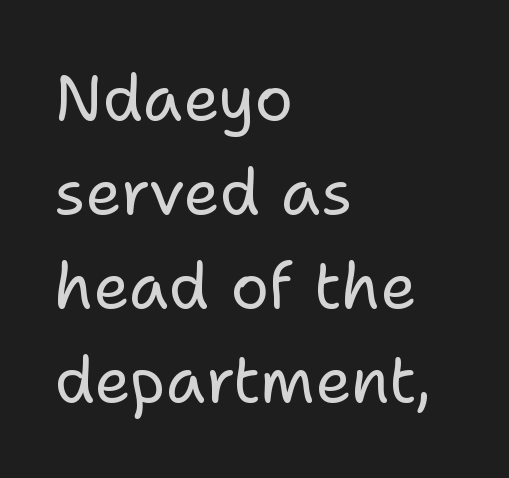
{"serif": "no", "italic": "no", "bold": "no", "weight": "regular", "width": "normal", "stroke_contrast": "low", "x_height": "medium", "monospaced": "no", "underline": "no", "align": "left", "line_spacing": "normal", "line_spacing_ratio": 1.47, "letter_spacing": "normal", "letter_spacing_em": 0.0, "glyph_px": 64}
